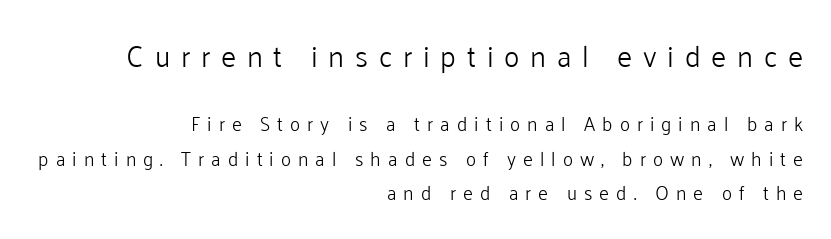
The image shows 29 px light sans-serif type, upright; set right-aligned, line spacing 1.84x, unusually wide letter spacing (+0.37 em), not underlined; the first (top) block is 1.53x larger; low stroke contrast and a medium x-height.
